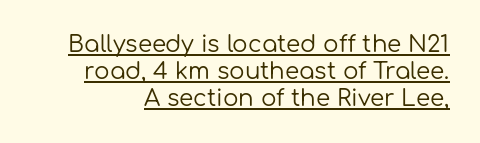
Q: Is the text bold? A: No.
Q: Is the text italic (slanted)? A: No, it is upright.
Q: Is the text underlined? A: Yes.
Q: Is the spacing between letters normal or unusually wide? A: Normal.
